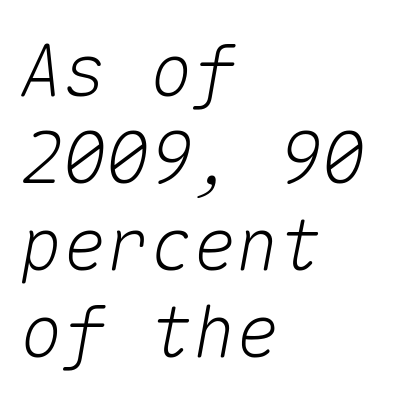
{"italic": "yes", "lean": "right", "slant_degrees": 10, "width": "normal", "stroke_contrast": "medium", "x_height": "medium", "monospaced": "yes", "underline": "no", "align": "left", "line_spacing_ratio": 1.21, "letter_spacing": "normal", "letter_spacing_em": 0.0, "glyph_px": 72}
